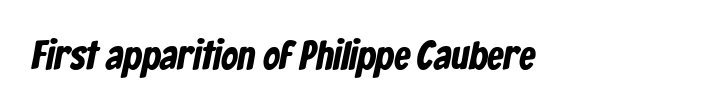
{"serif": "no", "bold": "yes", "weight": "bold", "width": "condensed", "stroke_contrast": "low", "x_height": "medium", "monospaced": "no", "underline": "no", "letter_spacing": "normal", "letter_spacing_em": 0.0, "glyph_px": 41}
